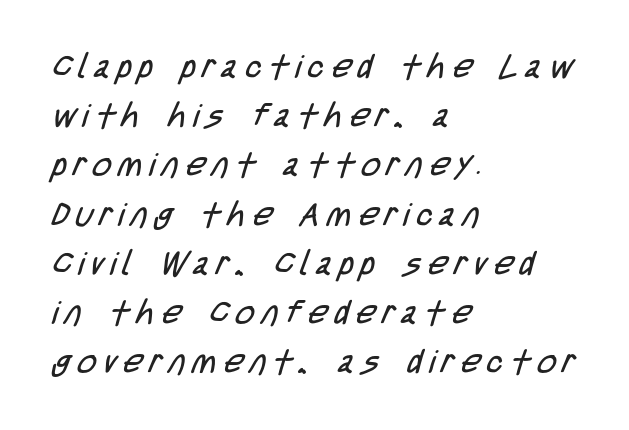
Q: Is the text bold? A: No.
Q: Is the typeface a serif or a sans-serif typeface? A: Sans-serif.
Q: Is the text underlined? A: No.
Q: How is the paragraph aligned? A: Left-aligned.
Q: Is the spacing between letters normal or unusually wide? A: Unusually wide.
Q: Is the spacing between lines tight, normal or loose? A: Normal.
Q: Width (condensed, normal, or wide)? A: Condensed.
Q: Stroke contrast? A: Low.
Q: x-height? A: Large.
Q: Monospaced? A: No.
